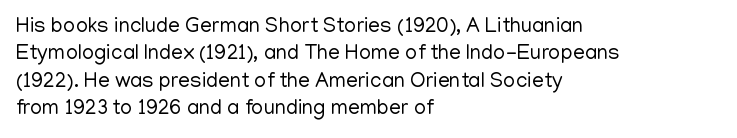
Q: Is the text bold? A: No.
Q: Is the text italic (slanted)? A: No, it is upright.
Q: Is the text underlined? A: No.
Q: How is the paragraph aligned? A: Left-aligned.
Q: Is the spacing between letters normal or unusually wide? A: Normal.
Q: Is the spacing between lines tight, normal or loose? A: Normal.
